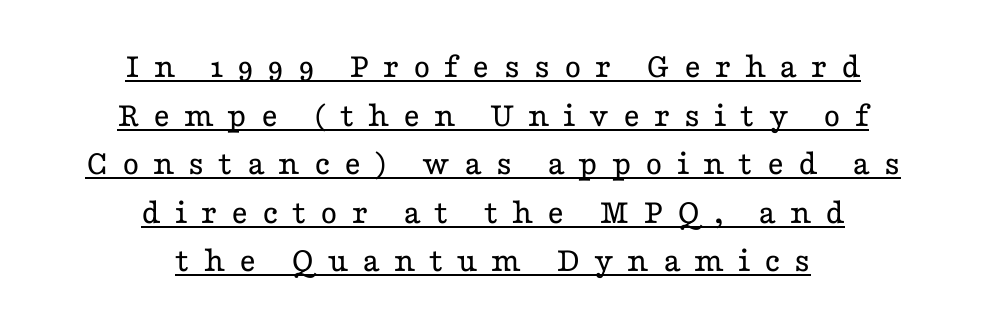
Q: Is the text bold? A: No.
Q: Is the text italic (slanted)? A: No, it is upright.
Q: Is the typeface a serif or a sans-serif typeface? A: Serif.
Q: Is the text underlined? A: Yes.
Q: How is the paragraph aligned? A: Centered.
Q: Is the spacing between letters normal or unusually wide? A: Unusually wide.
Q: Is the spacing between lines tight, normal or loose? A: Normal.
Q: Width (condensed, normal, or wide)? A: Wide.
Q: Stroke contrast? A: Low.
Q: x-height? A: Medium.
Q: Monospaced? A: No.
